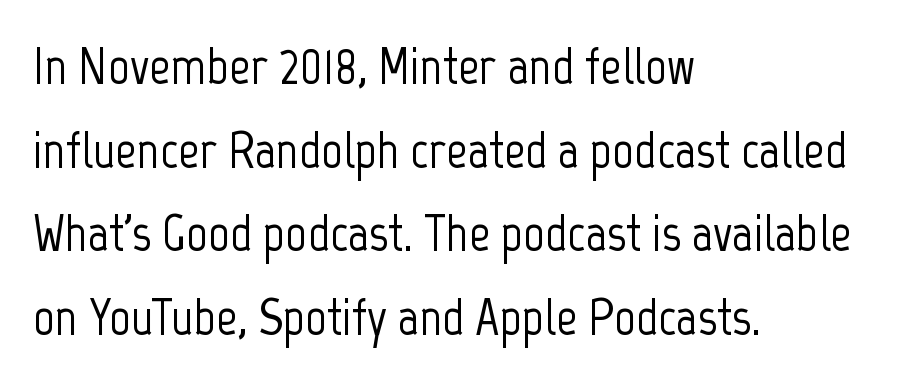
Q: Is the text italic (slanted)? A: No, it is upright.
Q: Is the typeface a serif or a sans-serif typeface? A: Sans-serif.
Q: Is the text underlined? A: No.
Q: How is the paragraph aligned? A: Left-aligned.
Q: Is the spacing between letters normal or unusually wide? A: Normal.
Q: Is the spacing between lines tight, normal or loose? A: Normal.
Q: Width (condensed, normal, or wide)? A: Condensed.
Q: Stroke contrast? A: Low.
Q: x-height? A: Medium.
Q: Monospaced? A: No.
